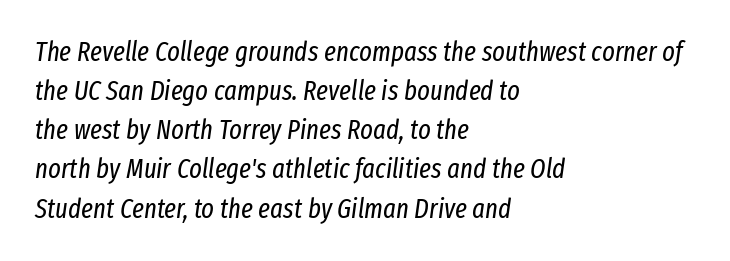
{"italic": "yes", "lean": "right", "slant_degrees": 8, "bold": "no", "underline": "no", "align": "left", "line_spacing": "normal", "line_spacing_ratio": 1.45, "letter_spacing": "normal", "letter_spacing_em": 0.0, "glyph_px": 27}
